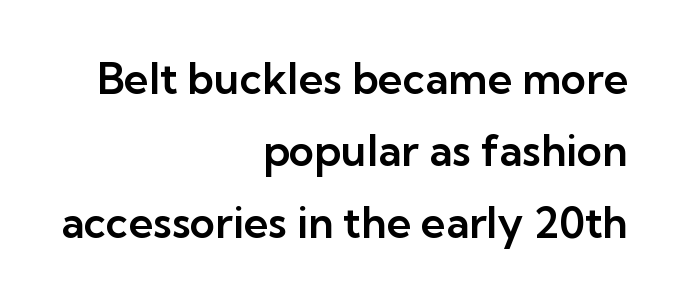
{"serif": "no", "italic": "no", "width": "normal", "stroke_contrast": "low", "x_height": "medium", "monospaced": "no", "underline": "no", "align": "right", "line_spacing": "normal", "line_spacing_ratio": 1.67, "letter_spacing": "normal", "letter_spacing_em": 0.0, "glyph_px": 43}
